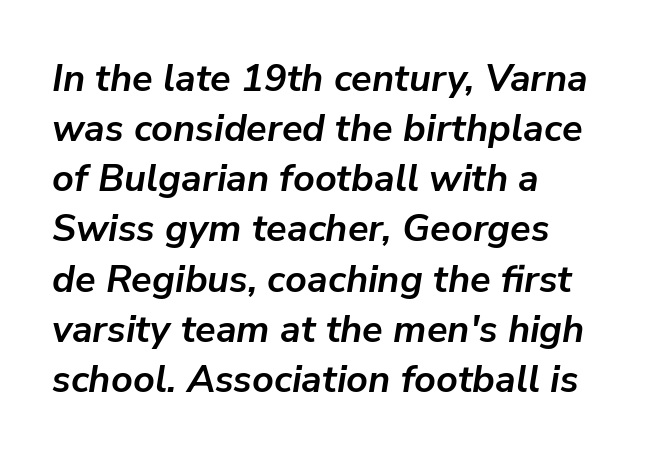
Q: Is the text bold? A: Yes.
Q: Is the text italic (slanted)? A: Yes, it leans right by about 9 degrees.
Q: Is the text underlined? A: No.
Q: How is the paragraph aligned? A: Left-aligned.
Q: Is the spacing between letters normal or unusually wide? A: Normal.
Q: Is the spacing between lines tight, normal or loose? A: Normal.
Q: Width (condensed, normal, or wide)? A: Normal.
Q: Stroke contrast? A: Low.
Q: x-height? A: Medium.
Q: Monospaced? A: No.
